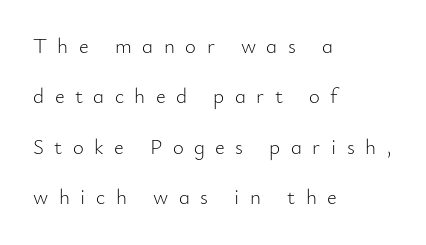
Whoever set this chose breathing room over compactness in the vertical rhythm. The letterforms sit at book weight or below. One-word summary of the alignment: left. The specimen omits any rule beneath the text block's lines. Every character sits straight up, as roman type does.
